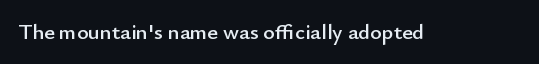
{"italic": "no", "underline": "no", "letter_spacing": "normal", "letter_spacing_em": 0.0, "glyph_px": 22}
